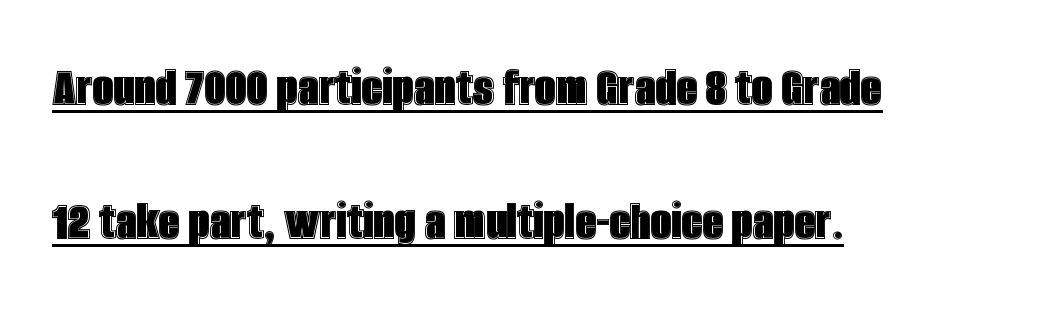
The image shows 58 px condensed type, upright; set left-aligned, loose line spacing (2.31x), normal letter spacing, underlined; a large x-height.
